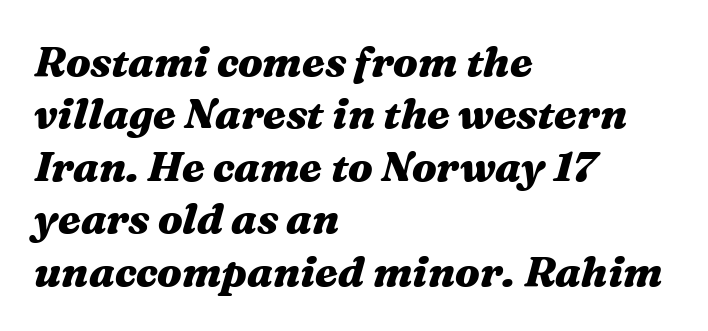
{"italic": "yes", "lean": "right", "slant_degrees": 16, "bold": "yes", "weight": "heavy", "width": "wide", "stroke_contrast": "medium", "x_height": "medium", "monospaced": "no", "underline": "no", "align": "left", "line_spacing": "normal", "line_spacing_ratio": 1.25, "letter_spacing": "normal", "letter_spacing_em": 0.0, "glyph_px": 42}
